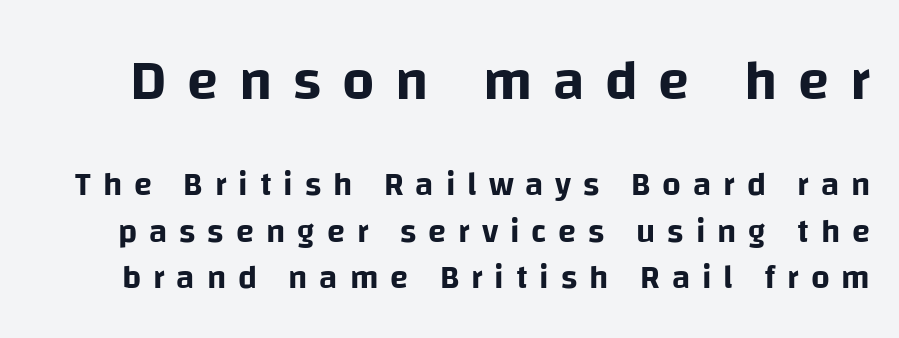
The image shows 57 px sans-serif type, upright; set normal line spacing (1.4x), unusually wide letter spacing (+0.36 em), not underlined; the first (top) block is 1.73x larger; low stroke contrast and a large x-height.
